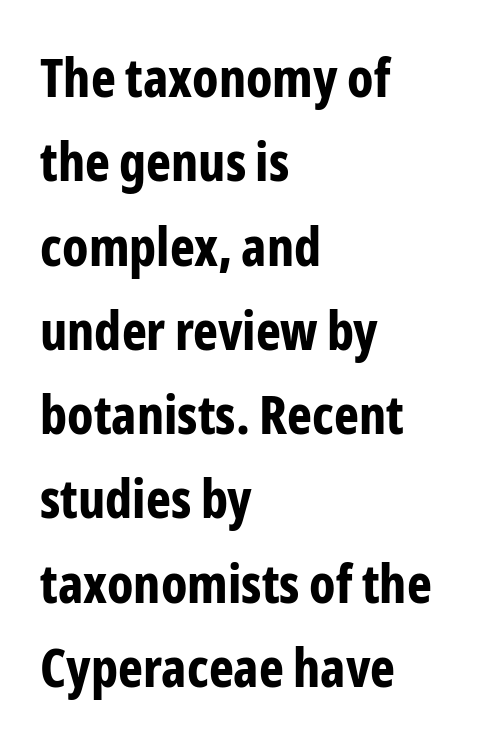
The image shows 53 px bold, condensed sans-serif type, upright; set left-aligned, normal line spacing (1.59x), normal letter spacing, not underlined; low stroke contrast and a medium x-height.
